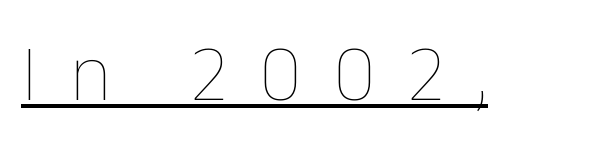
Q: Is the text bold? A: No.
Q: Is the text italic (slanted)? A: No, it is upright.
Q: Is the text underlined? A: Yes.
Q: Is the spacing between letters normal or unusually wide? A: Unusually wide.
Q: Width (condensed, normal, or wide)? A: Normal.
Q: Stroke contrast? A: Low.
Q: x-height? A: Medium.
Q: Monospaced? A: No.
